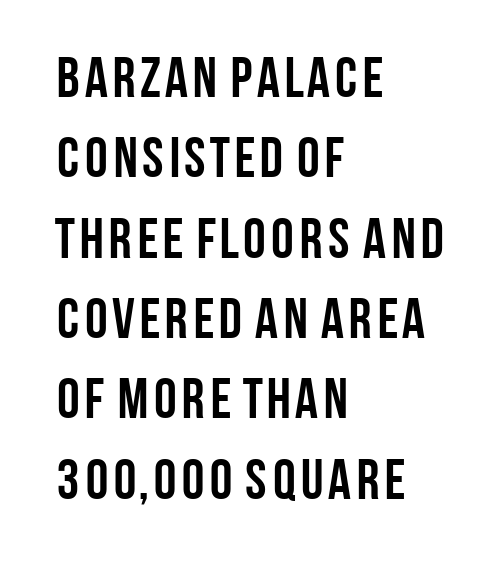
The image shows 57 px semibold, condensed sans-serif type, upright; set left-aligned, normal line spacing (1.41x), normal letter spacing, not underlined; low stroke contrast and a large x-height.
